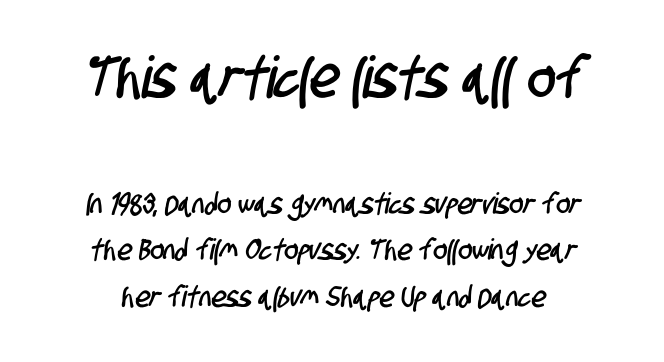
{"serif": "no", "width": "condensed", "stroke_contrast": "low", "x_height": "large", "monospaced": "no", "underline": "no", "line_spacing": "normal", "line_spacing_ratio": 1.61, "letter_spacing": "normal", "letter_spacing_em": 0.0, "larger_block": "first", "size_ratio": 2.0, "glyph_px": 58}
